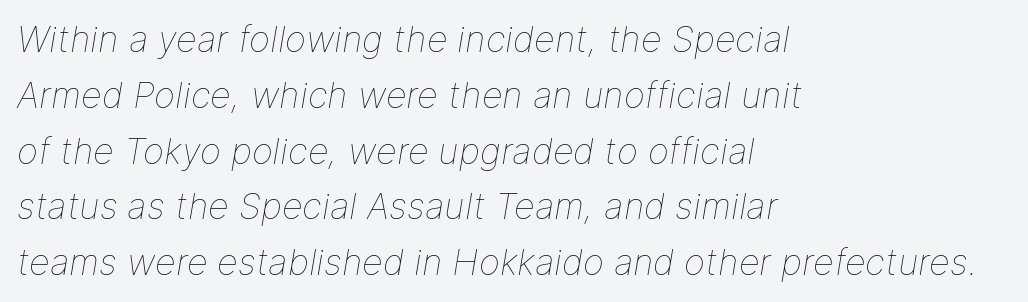
No chunkiness to these letters — they're not bold. Check under the words: just untouched page. Characters follow at the spacing the type designer built in. The letters advance in unequal steps, a hallmark of proportional type. Style check: oblique. Horizontal bands of white between lines are of average thickness.
